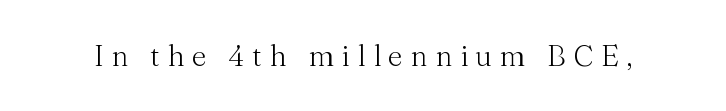
What stands out about the letter spacing? Its width — letters are far apart. Heaviness? Minimal to ordinary, like unemphasized prose. Do the characters align in a grid? No, the font is proportional. Check the space under the baseline: it is left empty.
